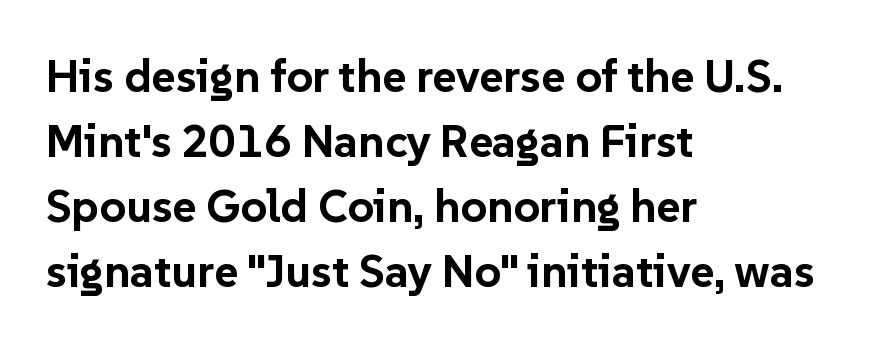
Q: Is the text bold? A: Yes.
Q: Is the text italic (slanted)? A: No, it is upright.
Q: Is the typeface a serif or a sans-serif typeface? A: Sans-serif.
Q: Is the text underlined? A: No.
Q: How is the paragraph aligned? A: Left-aligned.
Q: Is the spacing between letters normal or unusually wide? A: Normal.
Q: Is the spacing between lines tight, normal or loose? A: Normal.
Q: Width (condensed, normal, or wide)? A: Normal.
Q: Stroke contrast? A: Low.
Q: x-height? A: Medium.
Q: Monospaced? A: No.
